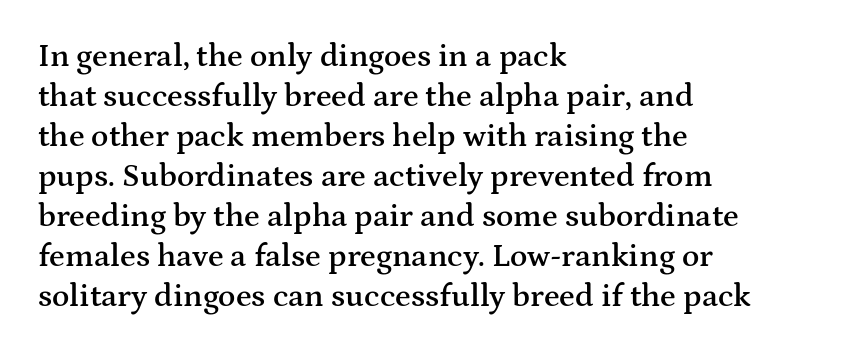
{"serif": "yes", "italic": "no", "bold": "semi", "weight": "semibold", "width": "wide", "stroke_contrast": "medium", "x_height": "medium", "monospaced": "no", "underline": "no", "align": "left", "line_spacing": "normal", "line_spacing_ratio": 1.25, "letter_spacing": "normal", "letter_spacing_em": 0.0, "glyph_px": 32}
